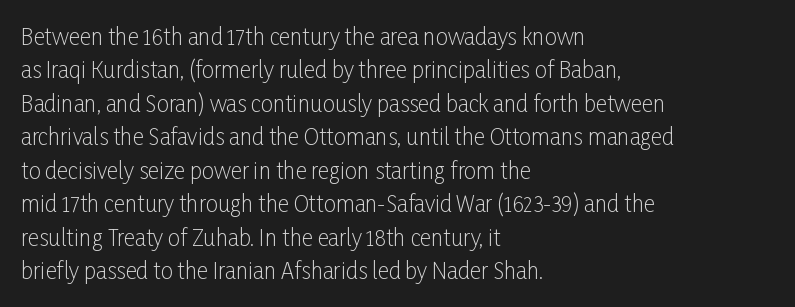
Summary of vertical rhythm: regular, with standard interline spacing. No extra ink here — the face is not bold. Quick note: not italic, upright. Horizontal alignment here is leftward, the default for most running prose.
